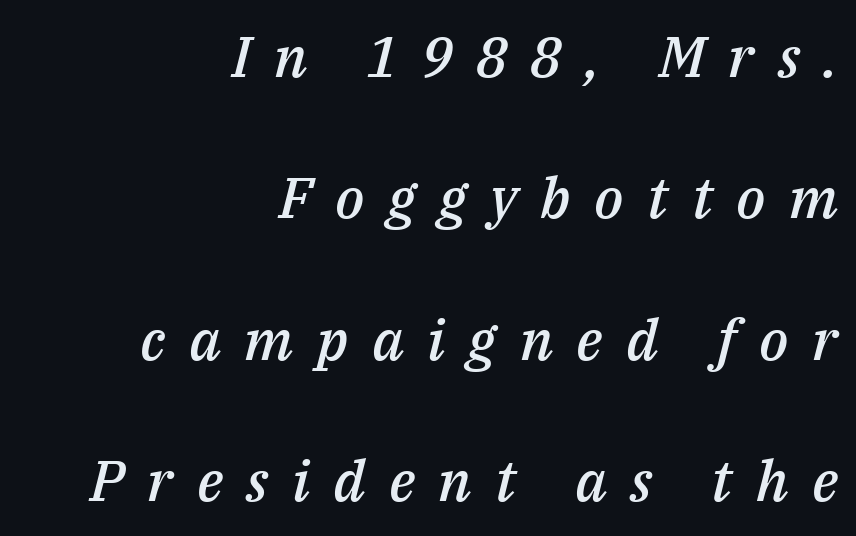
{"italic": "yes", "lean": "right", "slant_degrees": 14, "bold": "semi", "weight": "semibold", "width": "normal", "stroke_contrast": "medium", "x_height": "medium", "monospaced": "no", "underline": "no", "align": "right", "line_spacing": "loose", "line_spacing_ratio": 2.48, "letter_spacing": "wide", "letter_spacing_em": 0.41, "glyph_px": 57}
